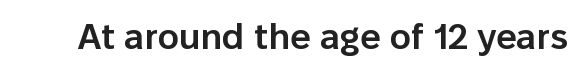
Decoration check: the copy has no underline. Posture: straight, roman, zero tilt. The passage shown is semibold, sitting just below true bold. Compared with typical body copy, the letter spacing here is the same. The face used here is proportionally spaced, like ordinary book or web type.
